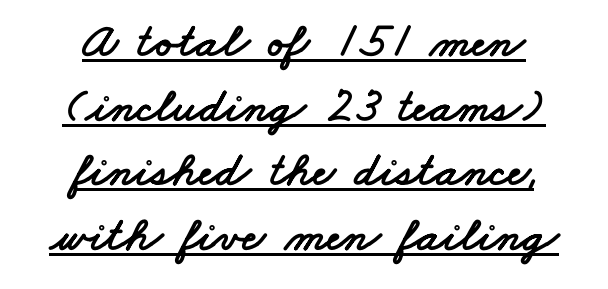
The image shows 49 px wide sans-serif type; set centered, normal line spacing (1.32x), normal letter spacing, underlined; low stroke contrast and a small x-height.
